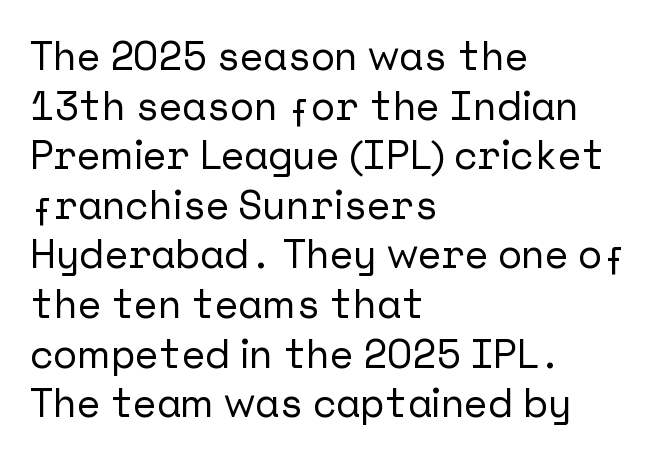
Where is the straight margin? On the left. Does the type have serifs? No, each stem ends abruptly. Underline: absent. Standard letterfit; no display-style spreading of the glyphs. Designer's note — italics off, roman on.
